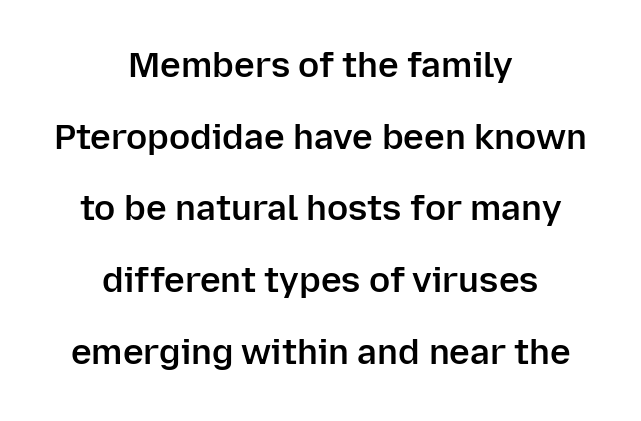
Q: Is the text bold? A: Semi-bold.
Q: Is the text italic (slanted)? A: No, it is upright.
Q: Is the typeface a serif or a sans-serif typeface? A: Sans-serif.
Q: Is the text underlined? A: No.
Q: How is the paragraph aligned? A: Centered.
Q: Is the spacing between letters normal or unusually wide? A: Normal.
Q: Is the spacing between lines tight, normal or loose? A: Loose.
Q: Width (condensed, normal, or wide)? A: Normal.
Q: Stroke contrast? A: Low.
Q: x-height? A: Medium.
Q: Monospaced? A: No.
